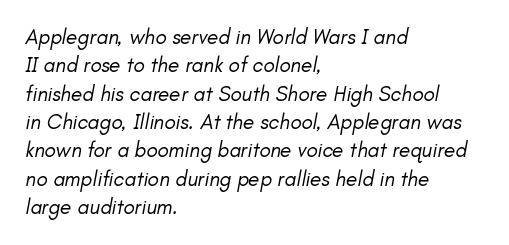
The cut favours lightness, reaching ordinary text weight at its darkest. Letter spacing: default. The block of text has a typical density, with ordinary space between rows. The compositor pushed each line to the left boundary. Notice how the stems are inclined rather than vertical — that's the hallmark of italics.
